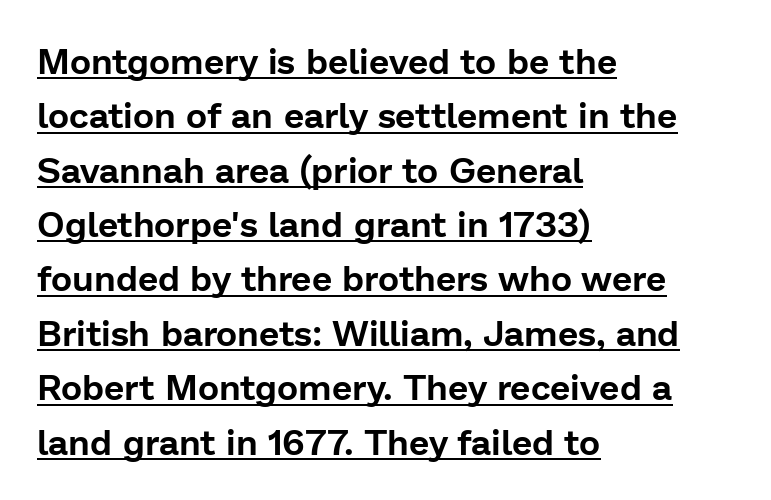
The typeface chosen for these lines omits serifs. Every stem runs plumb, perpendicular to the baseline. Each letter keeps its own natural width here, so spacing adapts to shape. Tracking value appears to be zero — textbook default spacing. A normal amount of white space separates one row of letters from the next.
